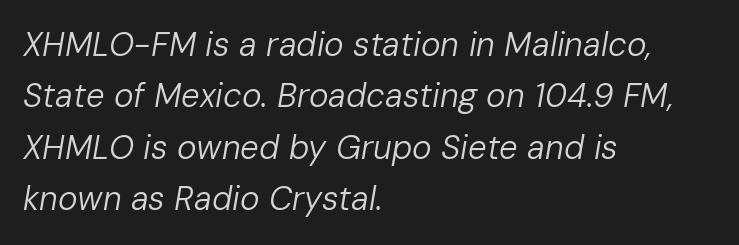
Descenders hang freely into open space. The face used here has a pronounced slope to its letters. Each new line begins a customary step beneath the previous one. If you drew a ruler down the left edge, every line would touch it. Stroke mass is kept to a normal reading level or below.
